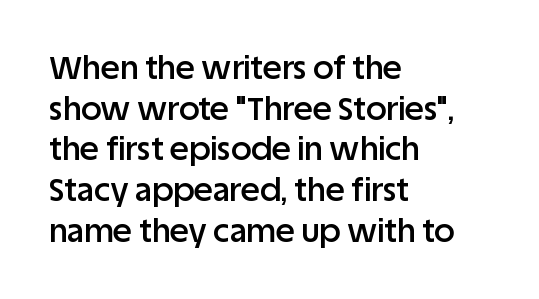
Q: Is the text bold? A: Semi-bold.
Q: Is the text italic (slanted)? A: No, it is upright.
Q: Is the typeface a serif or a sans-serif typeface? A: Sans-serif.
Q: Is the text underlined? A: No.
Q: How is the paragraph aligned? A: Left-aligned.
Q: Is the spacing between letters normal or unusually wide? A: Normal.
Q: Is the spacing between lines tight, normal or loose? A: Normal.
Q: Width (condensed, normal, or wide)? A: Normal.
Q: Stroke contrast? A: Low.
Q: x-height? A: Large.
Q: Monospaced? A: No.
